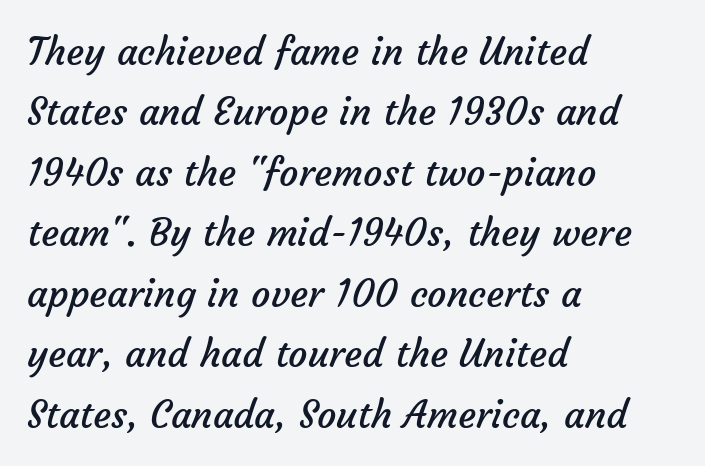
{"serif": "no", "bold": "no", "weight": "regular", "width": "normal", "stroke_contrast": "low", "x_height": "medium", "monospaced": "no", "underline": "no", "align": "left", "line_spacing": "normal", "line_spacing_ratio": 1.59, "letter_spacing": "normal", "letter_spacing_em": 0.0, "glyph_px": 38}
